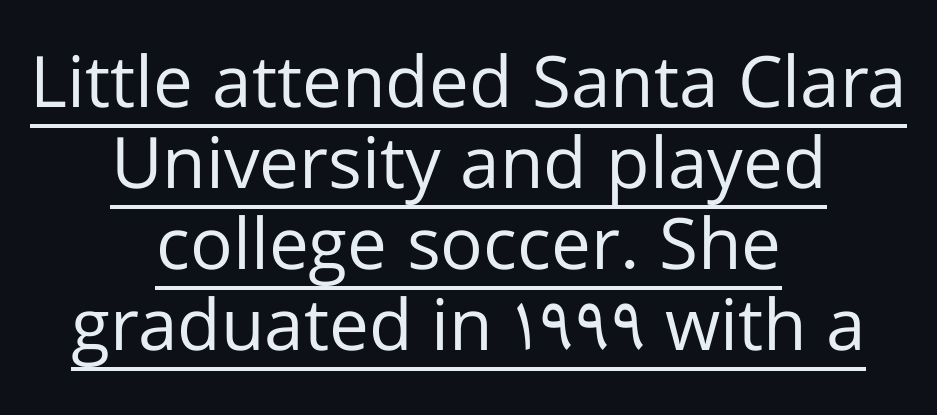
A quiet, ordinary-to-light weight characterises the typeface. The axis of the letterforms is exactly vertical. The rendering keeps characters at their native spacing. What decoration does the sample have? An underline.
